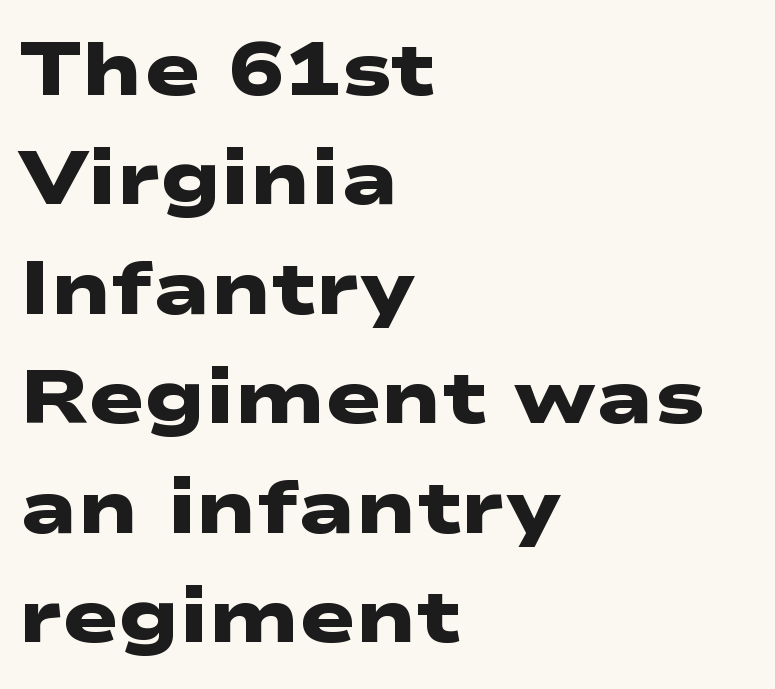
Q: Is the text bold? A: Yes.
Q: Is the typeface a serif or a sans-serif typeface? A: Sans-serif.
Q: Is the text underlined? A: No.
Q: How is the paragraph aligned? A: Left-aligned.
Q: Is the spacing between letters normal or unusually wide? A: Normal.
Q: Is the spacing between lines tight, normal or loose? A: Normal.
Q: Width (condensed, normal, or wide)? A: Wide.
Q: Stroke contrast? A: Low.
Q: x-height? A: Medium.
Q: Monospaced? A: No.
